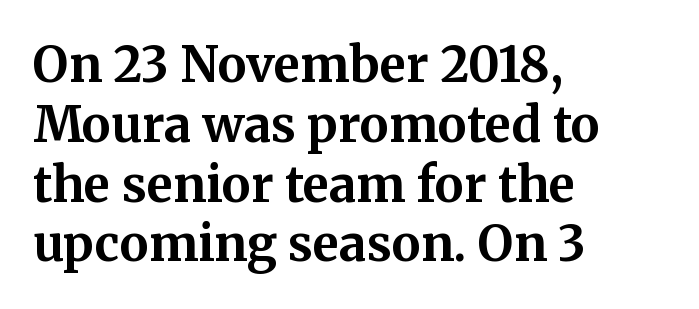
Does the copy run flush right? No — it runs flush left. The space beneath each line is pristine and unruled. Every letter is thick-stroked: bold, no question. Spacing verdict: proportional, widths tailored to each character.
